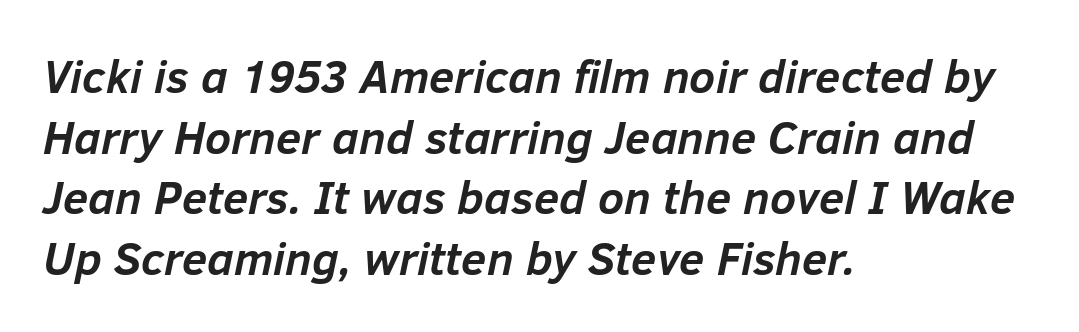
{"italic": "yes", "lean": "right", "slant_degrees": 12, "bold": "yes", "weight": "semibold", "width": "normal", "stroke_contrast": "low", "x_height": "medium", "monospaced": "no", "underline": "no", "align": "left", "line_spacing": "normal", "line_spacing_ratio": 1.32, "letter_spacing": "normal", "letter_spacing_em": 0.0, "glyph_px": 46}
